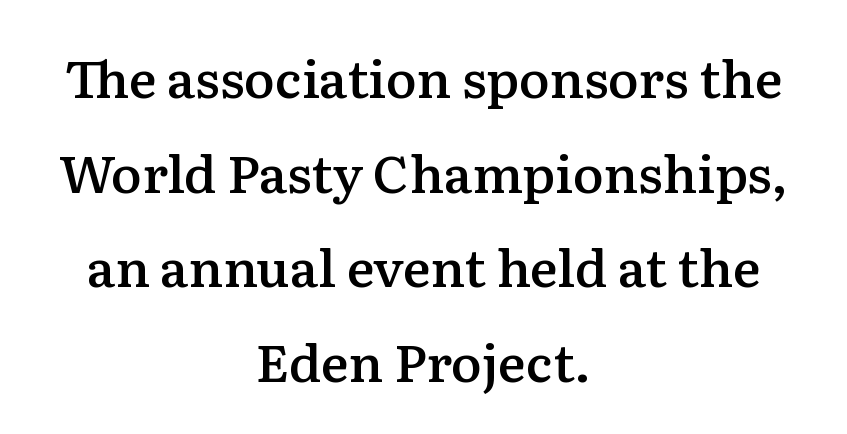
The image shows 52 px semibold serif type, upright; set centered, line spacing 1.82x, normal letter spacing, not underlined; medium stroke contrast and a medium x-height.
